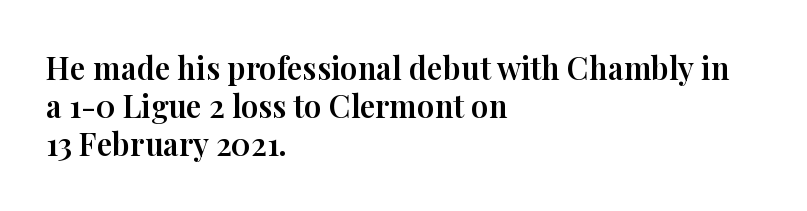
Just letters on the line, the space beneath them empty. Glyph-to-glyph distance matches everyday printed text. Character widths vary here, with narrow letters taking less room than wide ones. Each letter's strokes conclude with small projecting serifs.
